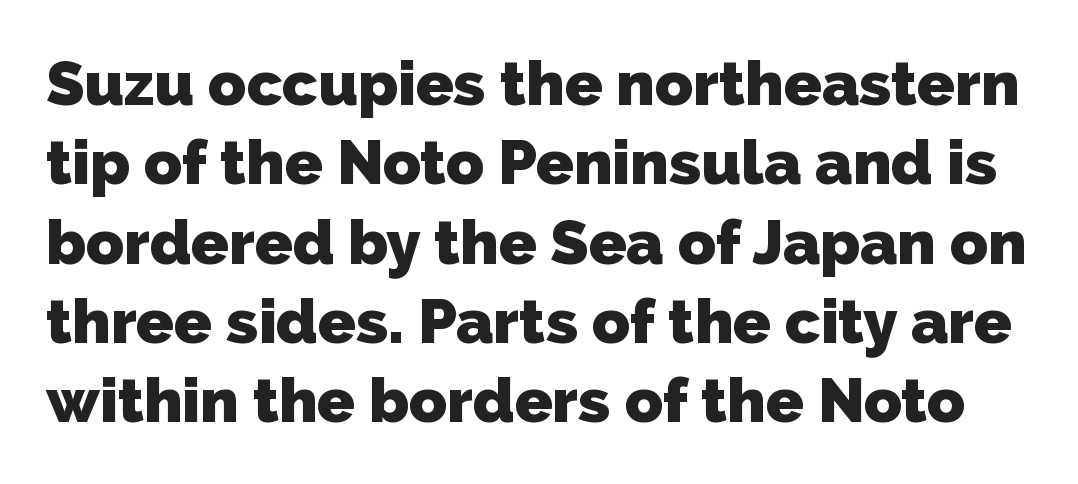
The letterforms sit shoulder to shoulder at normal distance. Honestly, there is no underline to notice here at all. The face used here has the dense, thick strokes of a bold. The passage shown is typed in a proportional face where columns would drift.
